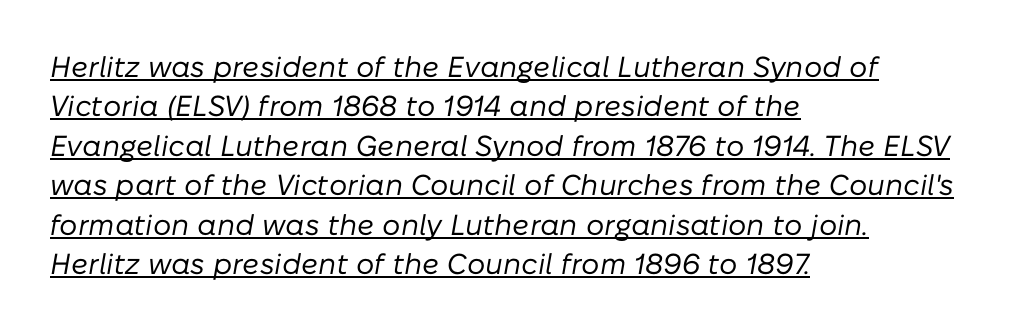
Q: Is the text bold? A: No.
Q: Is the text italic (slanted)? A: Yes, it leans right by about 10 degrees.
Q: Is the text underlined? A: Yes.
Q: How is the paragraph aligned? A: Left-aligned.
Q: Is the spacing between letters normal or unusually wide? A: Normal.
Q: Is the spacing between lines tight, normal or loose? A: Normal.
Q: Width (condensed, normal, or wide)? A: Normal.
Q: Stroke contrast? A: Low.
Q: x-height? A: Medium.
Q: Monospaced? A: No.
